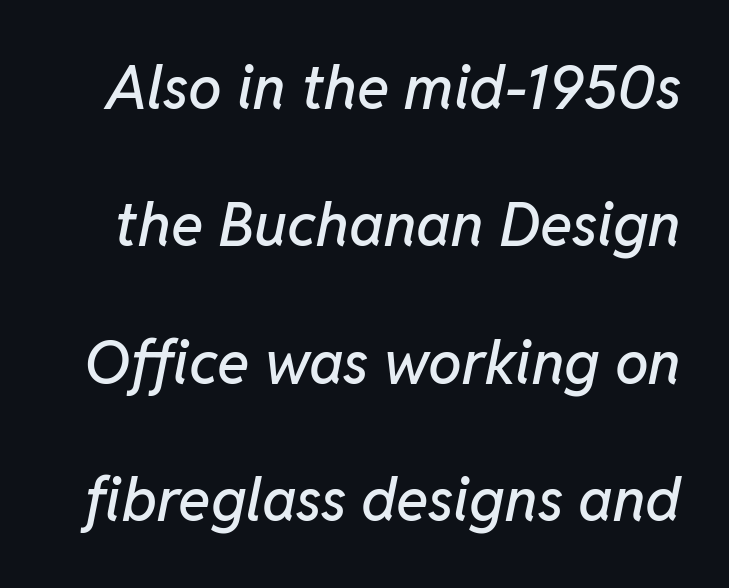
{"italic": "yes", "lean": "right", "slant_degrees": 11, "width": "normal", "stroke_contrast": "low", "x_height": "medium", "monospaced": "no", "underline": "no", "line_spacing": "loose", "line_spacing_ratio": 2.29, "letter_spacing": "normal", "letter_spacing_em": 0.0, "glyph_px": 60}
